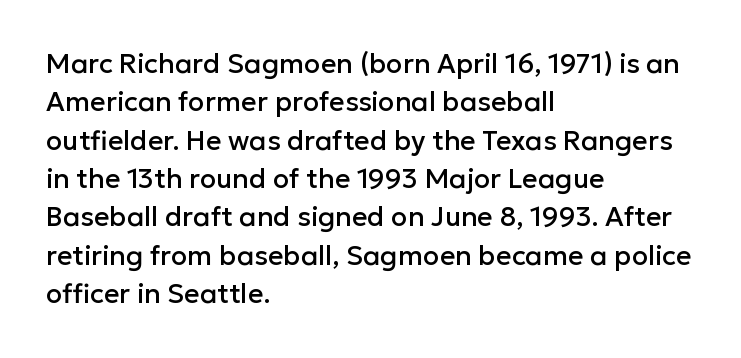
Compared with typical paragraphs, the rows here are spaced about the same. Posture: straight, roman, zero tilt. Inter-character spacing is left at the font's built-in metrics. The space beneath each line is pristine and unruled. The compositor pushed each line to the left boundary.
